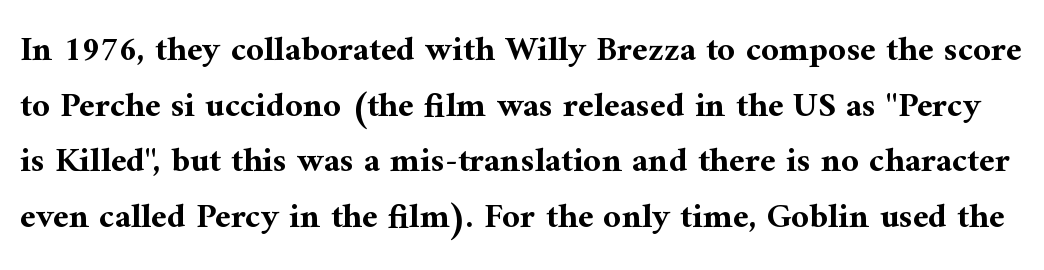
The face used here is proportionally spaced, like ordinary book or web type. A roman cut, with each character standing at attention. Leading matches the norm, producing a regular column. The space directly below the letters is spotless.
